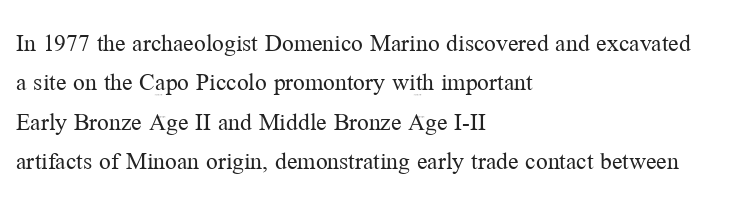
A typesetter would mark this as roman, not italic. Does the leading feel generous? No, just average. The typesetter chose a ragged-right arrangement here. The gaps between neighbouring characters are ordinary and unremarkable. Is this a heavy cut? Hardly; it is regular or lighter. The space directly below the letters is spotless.
